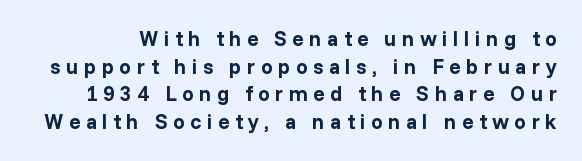
The foot of each line stays bare and open. Thick stems and heavy bowls — unmistakably bold. Regular leading. The font's upright variant was chosen for this text. The horizontal fit of the characters is loose and conspicuously gappy.
